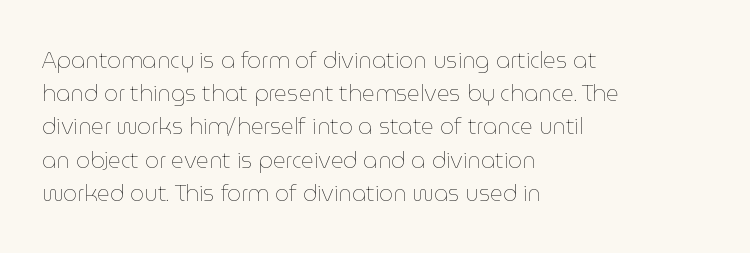
Tall strokes in this sample are plumb rather than angled. Weight: regular or lighter. Tracking value appears to be zero — textbook default spacing. The passage shown stacks its lines at a standard gap. The lines in this sample share a left origin and differ only in where they stop. Anything drawn beneath the words? Only blank space.
